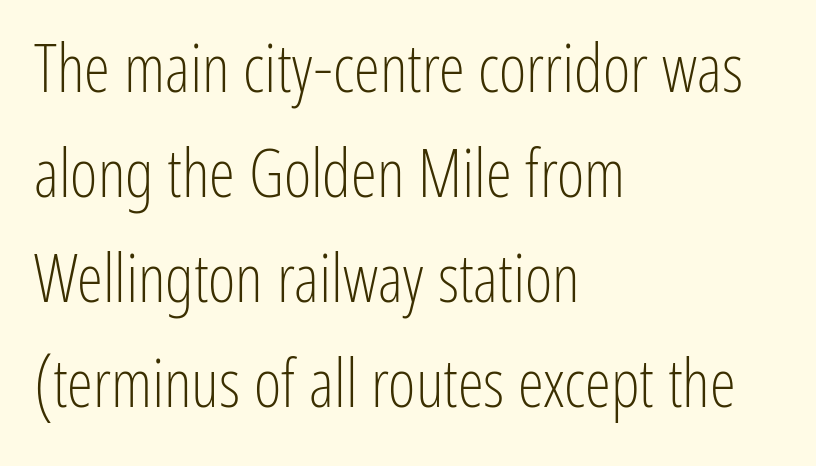
Q: Is the text bold? A: No.
Q: Is the text italic (slanted)? A: No, it is upright.
Q: Is the typeface a serif or a sans-serif typeface? A: Sans-serif.
Q: Is the text underlined? A: No.
Q: How is the paragraph aligned? A: Left-aligned.
Q: Is the spacing between letters normal or unusually wide? A: Normal.
Q: Is the spacing between lines tight, normal or loose? A: Normal.
Q: Width (condensed, normal, or wide)? A: Condensed.
Q: Stroke contrast? A: Low.
Q: x-height? A: Medium.
Q: Monospaced? A: No.
